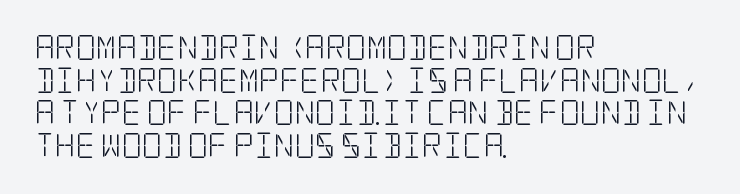
What's the leading like? Ordinary, nothing unusual. The passage shown has conventional tracking throughout. The typography opts for an upright posture over an oblique one. The passage is arranged the way most books set body copy — flush left.
